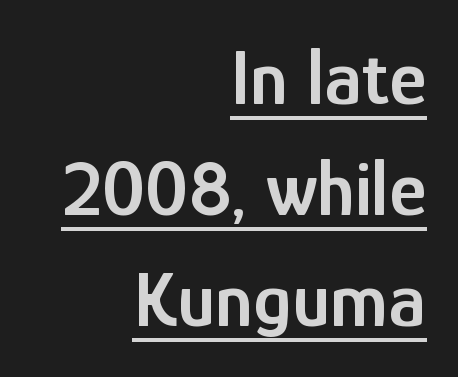
Q: Is the text bold? A: Semi-bold.
Q: Is the text italic (slanted)? A: No, it is upright.
Q: Is the typeface a serif or a sans-serif typeface? A: Sans-serif.
Q: Is the text underlined? A: Yes.
Q: How is the paragraph aligned? A: Right-aligned.
Q: Is the spacing between letters normal or unusually wide? A: Normal.
Q: Is the spacing between lines tight, normal or loose? A: Normal.
Q: Width (condensed, normal, or wide)? A: Condensed.
Q: Stroke contrast? A: Low.
Q: x-height? A: Medium.
Q: Monospaced? A: No.
